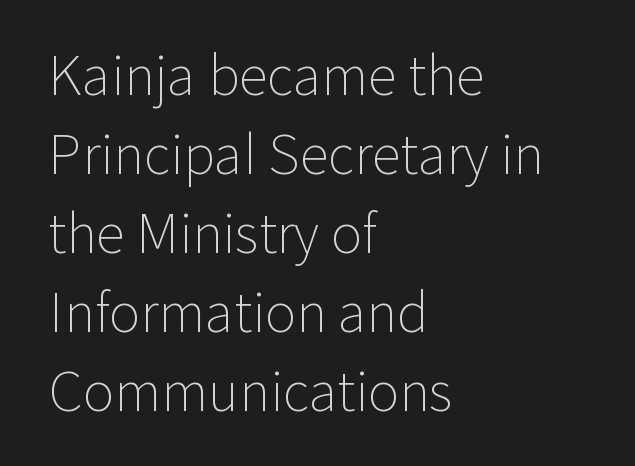
{"serif": "no", "italic": "no", "bold": "no", "weight": "light", "width": "normal", "stroke_contrast": "low", "x_height": "medium", "monospaced": "no", "underline": "no", "align": "left", "line_spacing": "normal", "line_spacing_ratio": 1.49, "letter_spacing": "normal", "letter_spacing_em": 0.0, "glyph_px": 53}
